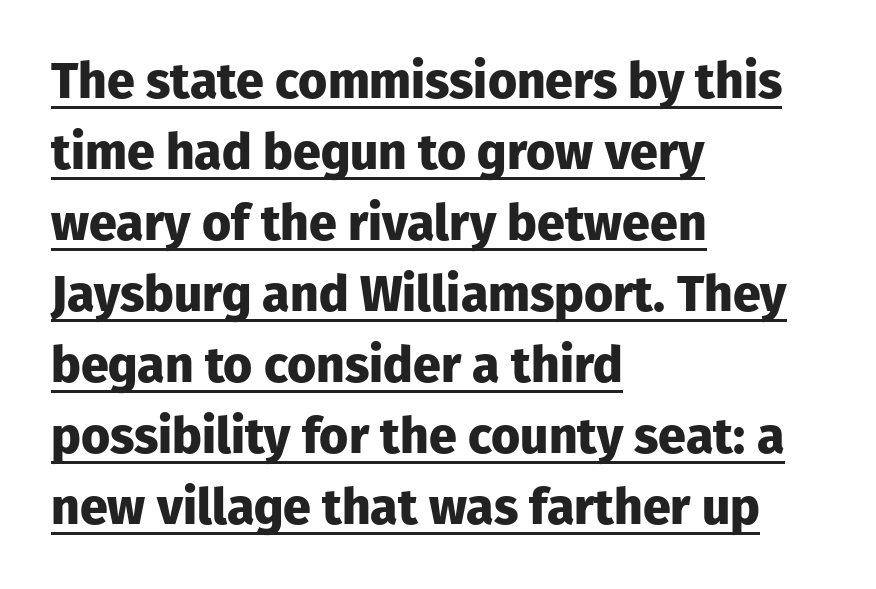
Note: no serifs on the glyphs. Notice how the passage keeps a crisp vertical edge on the left only. You can see a thin bar hugging the bottom of the glyphs. These lines were composed using upright roman letters. What weight is shown? A full bold with thick strokes.
